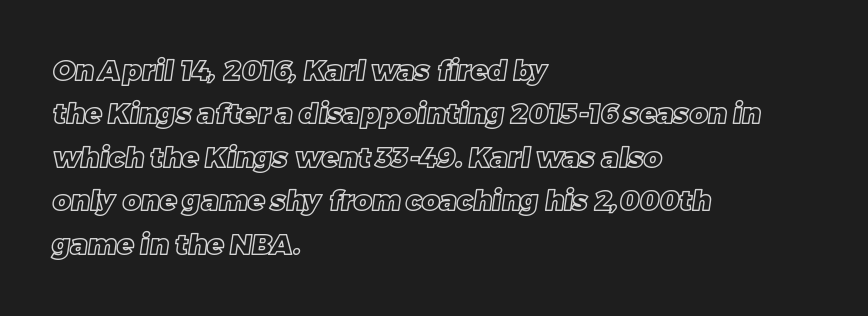
The image shows 28 px text type; set left-aligned, normal line spacing (1.55x), normal letter spacing, not underlined; a large x-height.
